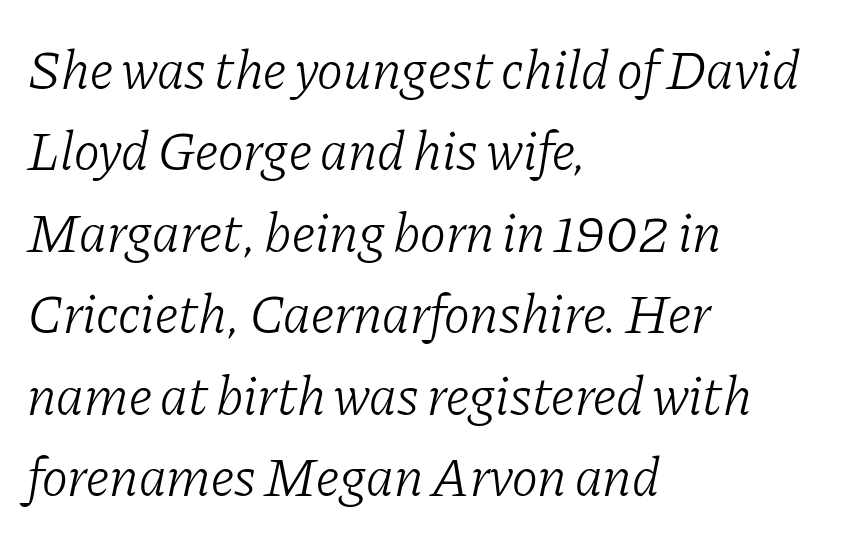
The image shows 55 px light serif type, italic (leaning right); set left-aligned, normal line spacing (1.48x), normal letter spacing, not underlined; low stroke contrast and a medium x-height.
